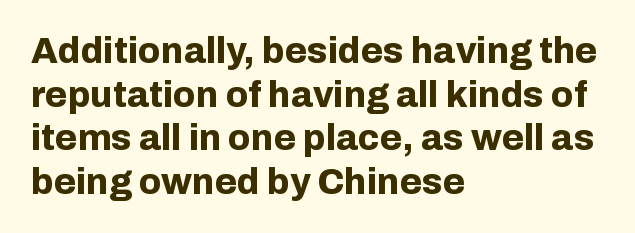
Which margin do the lines hug? The left one — the right edge is uneven. The typeface chosen for these lines omits serifs. Lines of text with bare space underneath. Typographic density is high because the face is bold. Ascenders rise straight up at ninety degrees. Tracking value appears to be zero — textbook default spacing.
